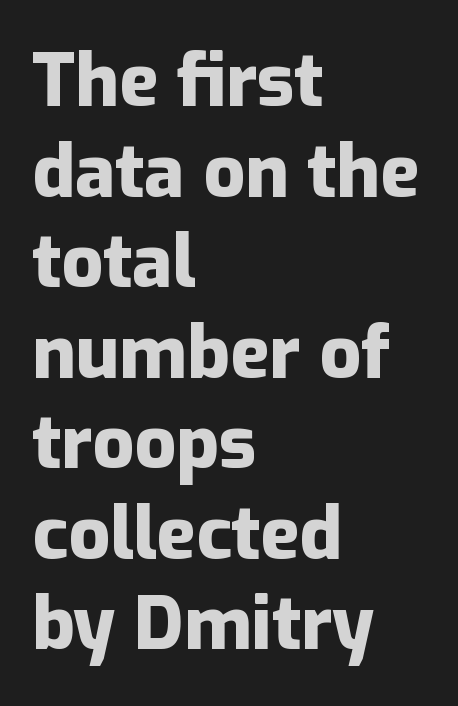
{"serif": "no", "italic": "no", "bold": "yes", "weight": "heavy", "width": "normal", "stroke_contrast": "low", "x_height": "medium", "monospaced": "no", "underline": "no", "align": "left", "line_spacing_ratio": 1.24, "letter_spacing": "normal", "letter_spacing_em": 0.0, "glyph_px": 73}
